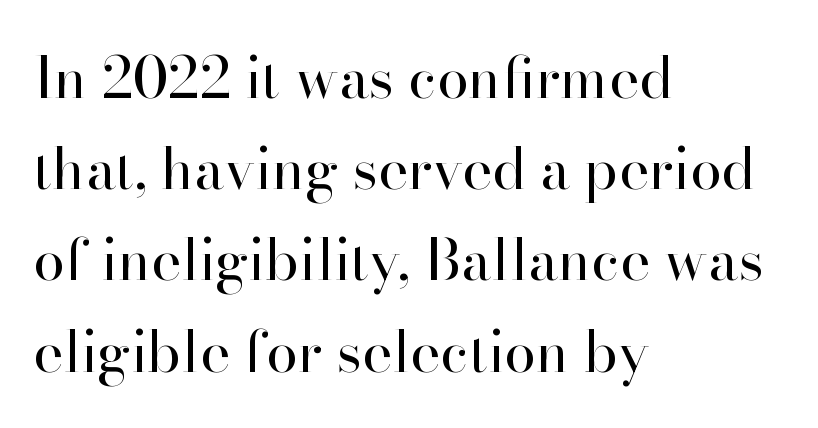
{"serif": "yes", "italic": "no", "bold": "no", "weight": "regular", "width": "normal", "stroke_contrast": "high", "x_height": "small", "monospaced": "no", "underline": "no", "align": "left", "line_spacing": "normal", "line_spacing_ratio": 1.6, "letter_spacing": "normal", "letter_spacing_em": 0.0, "glyph_px": 57}
